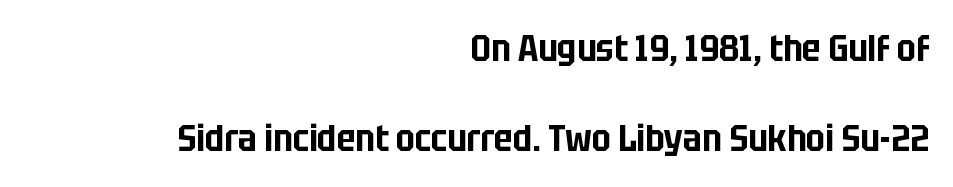
{"serif": "no", "italic": "no", "width": "condensed", "stroke_contrast": "low", "x_height": "large", "monospaced": "no", "underline": "no", "align": "right", "line_spacing": "loose", "line_spacing_ratio": 2.42, "letter_spacing": "normal", "letter_spacing_em": 0.0, "glyph_px": 37}
